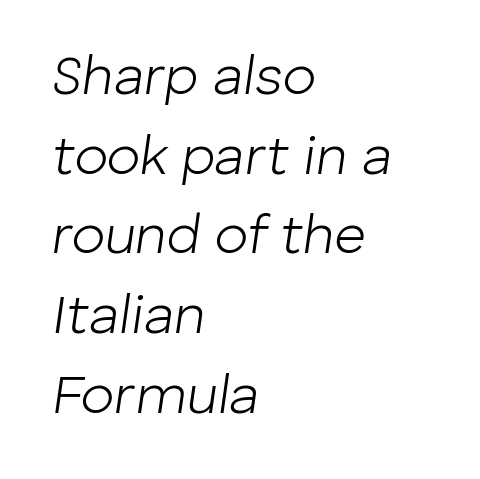
{"italic": "yes", "lean": "right", "slant_degrees": 8, "bold": "no", "weight": "light", "width": "normal", "stroke_contrast": "low", "x_height": "medium", "monospaced": "no", "underline": "no", "align": "left", "line_spacing": "normal", "line_spacing_ratio": 1.45, "letter_spacing": "normal", "letter_spacing_em": 0.0, "glyph_px": 55}
